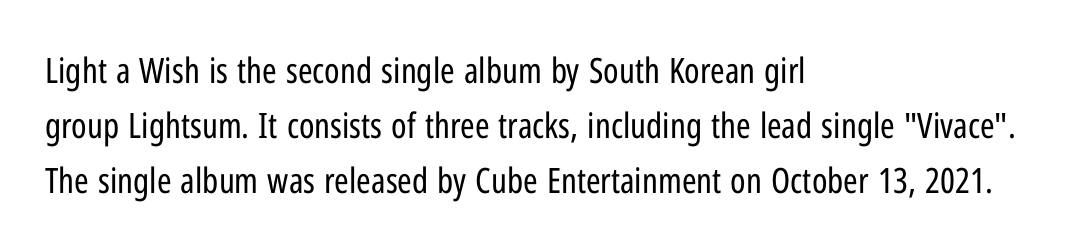
Horizontal alignment here is leftward, the default for most running prose. Has an underline been added? It has not. This sample keeps an unexceptional amount of space between lines. Does the lettering tilt? It doesn't — this is upright.
